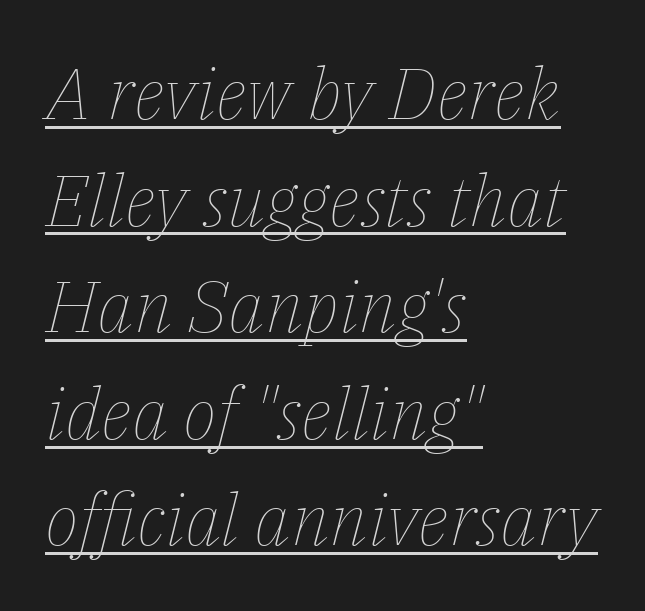
The image shows 72 px thin type, italic (leaning right); set left-aligned, normal line spacing (1.48x), normal letter spacing, underlined; low stroke contrast and a medium x-height.
